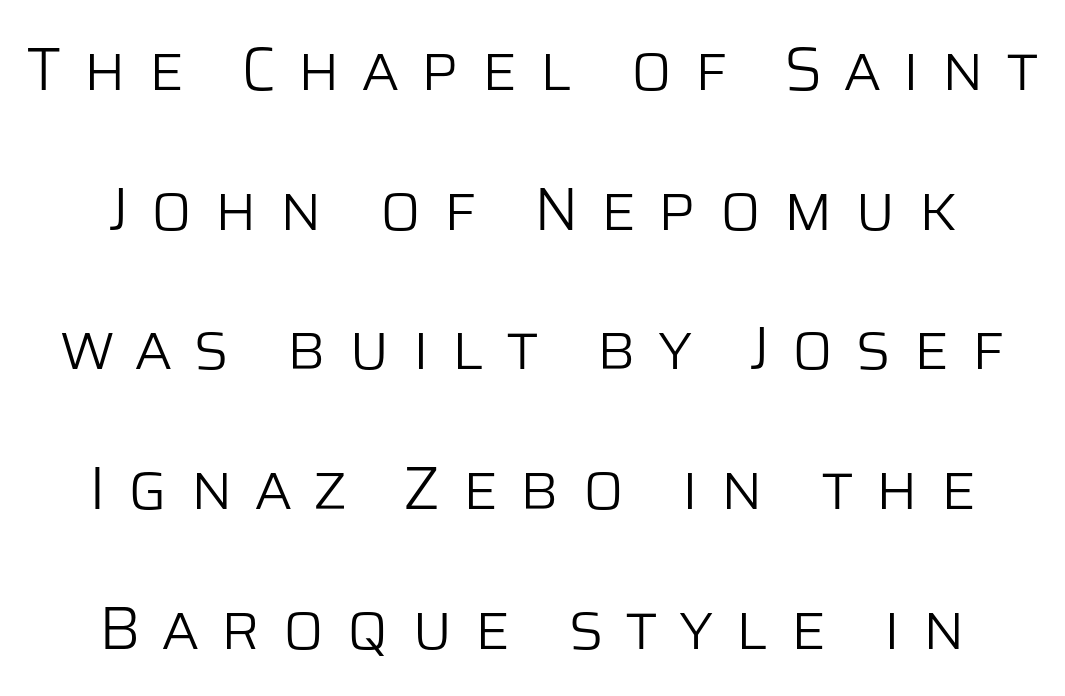
{"serif": "no", "italic": "no", "bold": "no", "weight": "light", "width": "normal", "stroke_contrast": "low", "x_height": "large", "monospaced": "no", "underline": "no", "align": "center", "line_spacing": "loose", "line_spacing_ratio": 2.29, "letter_spacing": "wide", "letter_spacing_em": 0.35, "glyph_px": 61}
